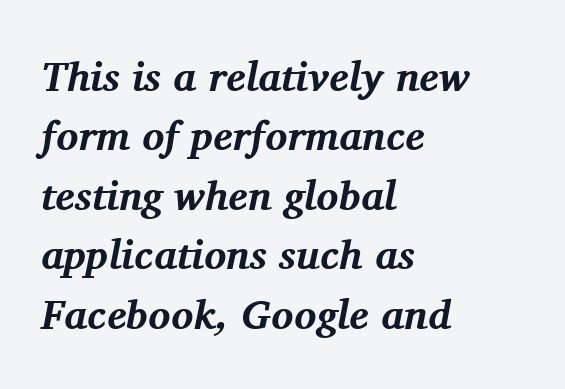
{"serif": "yes", "italic": "yes", "lean": "right", "slant_degrees": 11, "bold": "yes", "weight": "bold", "width": "normal", "stroke_contrast": "medium", "x_height": "medium", "monospaced": "no", "underline": "no", "align": "left", "line_spacing": "normal", "line_spacing_ratio": 1.45, "letter_spacing": "normal", "letter_spacing_em": 0.0, "glyph_px": 41}
